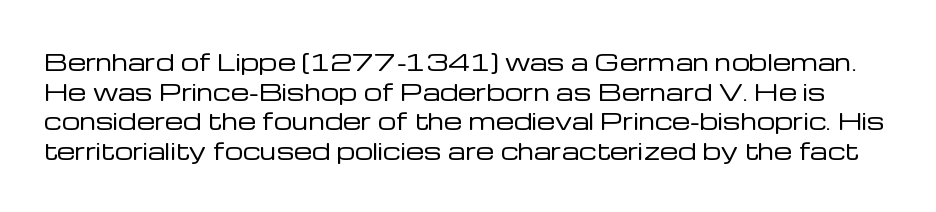
Bare-footed words on every line. The rows are spaced the way most documents space them. The lettering holds an erect, upright posture throughout. The face looks like a standard text weight, possibly lighter. Does extra space separate the letters? No, they use regular spacing.
